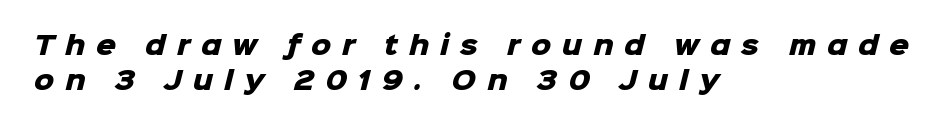
{"bold": "yes", "underline": "no", "align": "left", "line_spacing": "normal", "line_spacing_ratio": 1.4, "letter_spacing": "wide", "letter_spacing_em": 0.43, "glyph_px": 25}
